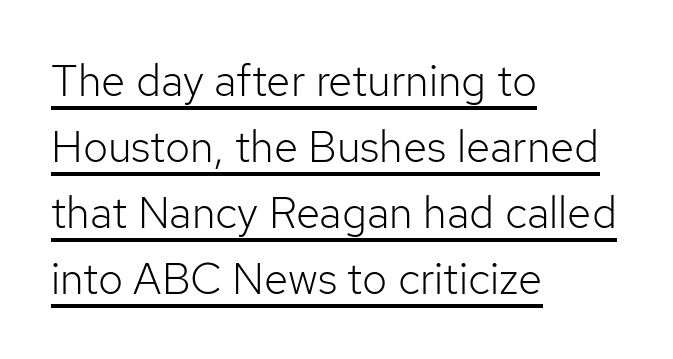
The image shows 44 px light sans-serif type, upright; set left-aligned, normal line spacing (1.5x), normal letter spacing, underlined; low stroke contrast and a medium x-height.
